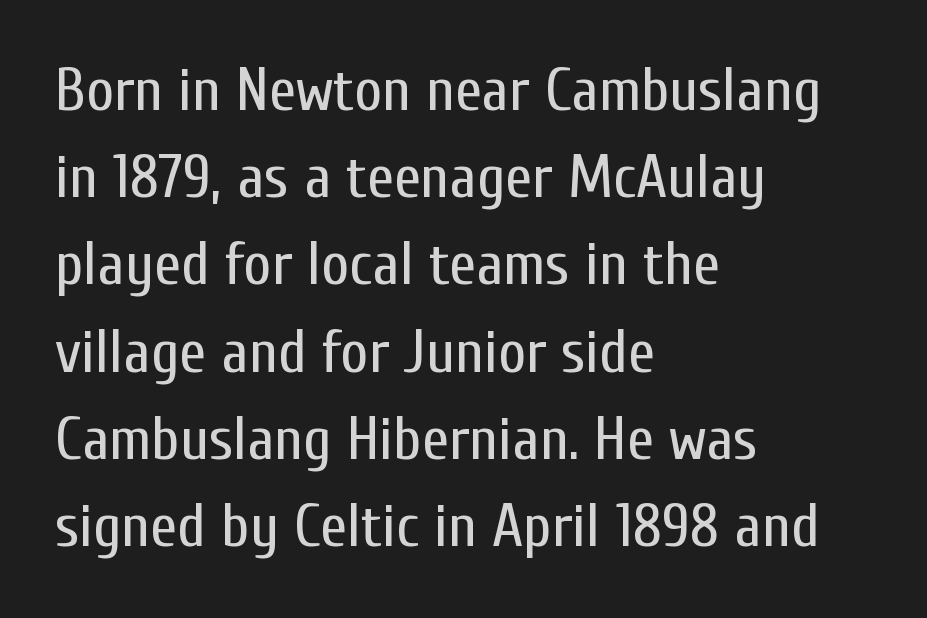
This block has exactly the height ordinary leading produces. Students, note that the glyphs here touch the page at normal intervals. Here the designer chose a conventional face with non-uniform glyph widths. Weight class: somewhere from thin through regular. Stroke terminals: plain, sans-serif. You can tell it's not italic because the verticals are truly vertical.
